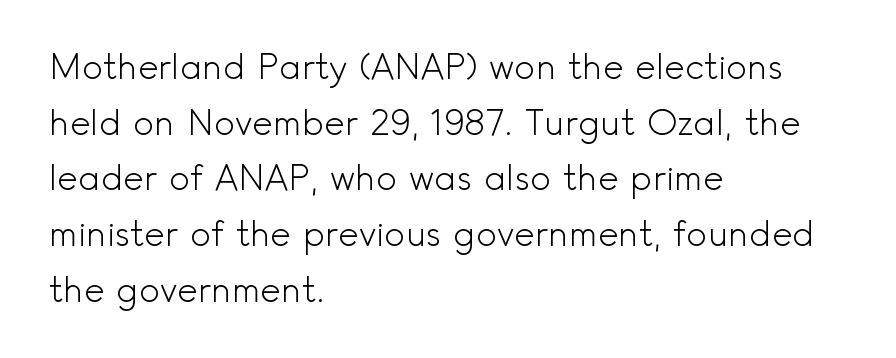
Q: Is the text bold? A: No.
Q: Is the text italic (slanted)? A: No, it is upright.
Q: Is the typeface a serif or a sans-serif typeface? A: Sans-serif.
Q: Is the text underlined? A: No.
Q: How is the paragraph aligned? A: Left-aligned.
Q: Is the spacing between letters normal or unusually wide? A: Normal.
Q: Is the spacing between lines tight, normal or loose? A: Normal.
Q: Width (condensed, normal, or wide)? A: Normal.
Q: x-height? A: Small.
Q: Monospaced? A: No.
